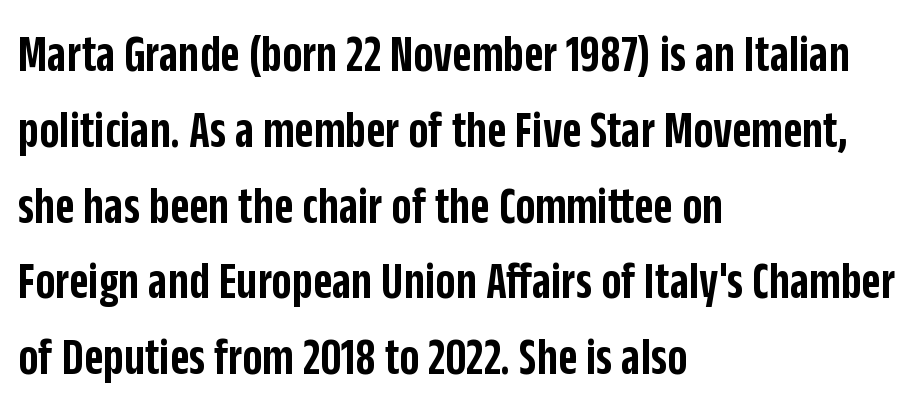
{"serif": "no", "italic": "no", "bold": "semi", "weight": "semibold", "width": "condensed", "stroke_contrast": "low", "x_height": "large", "monospaced": "no", "underline": "no", "align": "left", "line_spacing": "normal", "line_spacing_ratio": 1.43, "letter_spacing": "normal", "letter_spacing_em": 0.0, "glyph_px": 53}
